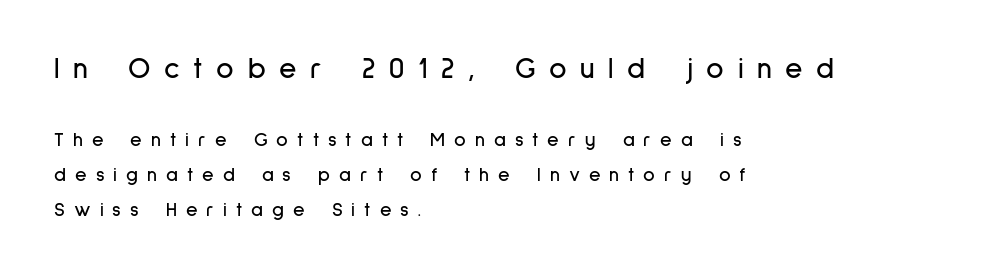
The image shows 30 px condensed sans-serif type, upright; set left-aligned, line spacing 1.74x, unusually wide letter spacing (+0.45 em), not underlined; the first (top) block is 1.5x larger; low stroke contrast and a medium x-height.
